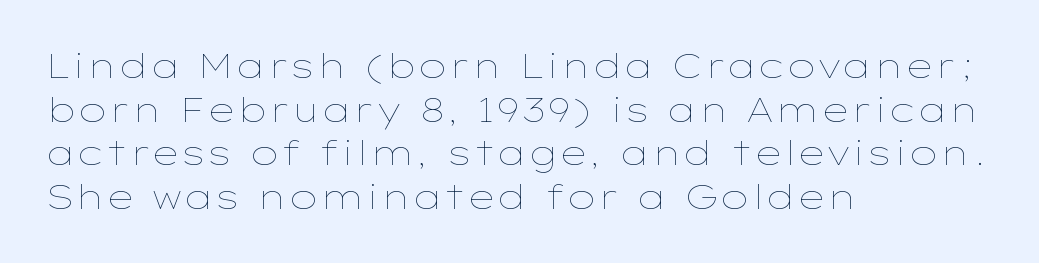
{"italic": "no", "bold": "no", "weight": "thin", "width": "wide", "stroke_contrast": "low", "x_height": "medium", "monospaced": "no", "underline": "no", "align": "left", "line_spacing": "normal", "line_spacing_ratio": 1.32, "letter_spacing": "normal", "letter_spacing_em": 0.0, "glyph_px": 33}
